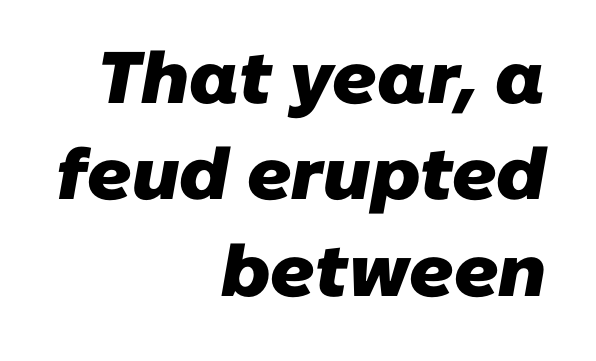
{"serif": "no", "bold": "yes", "weight": "heavy", "width": "normal", "stroke_contrast": "low", "x_height": "medium", "monospaced": "no", "underline": "no", "align": "right", "line_spacing": "normal", "line_spacing_ratio": 1.32, "letter_spacing": "normal", "letter_spacing_em": 0.0, "glyph_px": 73}
